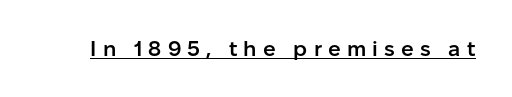
{"italic": "no", "bold": "semi", "underline": "yes", "letter_spacing": "wide", "letter_spacing_em": 0.29, "glyph_px": 21}
